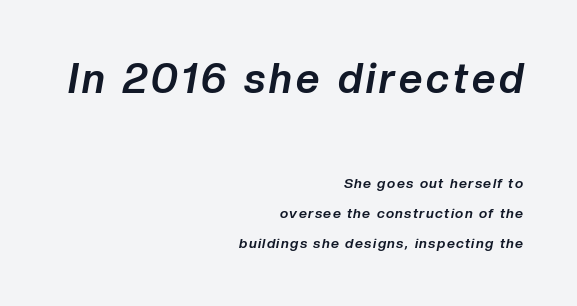
Each letter keeps its own natural width here, so spacing adapts to shape. The baseline area is clear. The letters in the upper block stand taller than those in the block below. You'd pick this weight for a headline — it's a proper bold. The setting favours the right margin, as signatures and pull-quotes sometimes do. Compared with ordinary roman type, these characters are visibly tilted.
